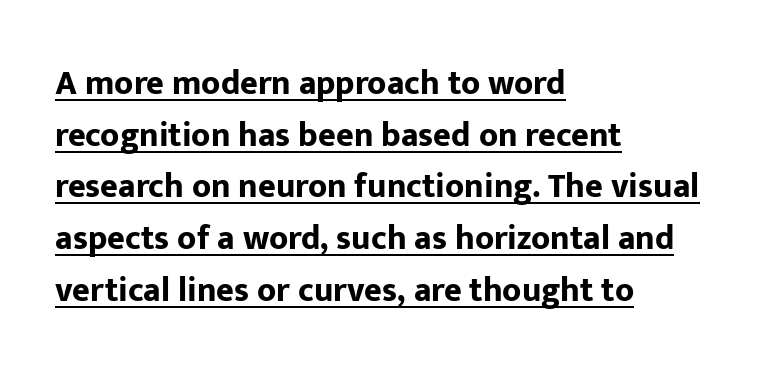
{"serif": "no", "italic": "no", "bold": "yes", "weight": "bold", "width": "normal", "stroke_contrast": "low", "x_height": "medium", "monospaced": "no", "underline": "yes", "align": "left", "line_spacing": "normal", "line_spacing_ratio": 1.52, "letter_spacing": "normal", "letter_spacing_em": 0.0, "glyph_px": 34}
